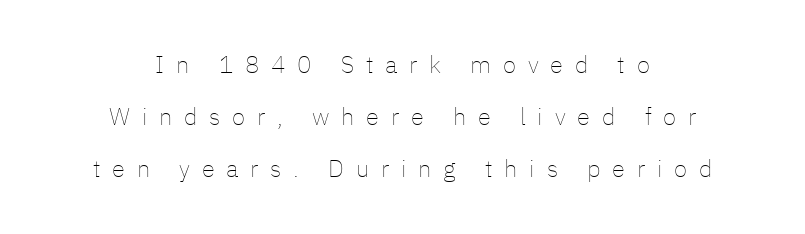
{"italic": "no", "bold": "no", "underline": "no", "align": "center", "line_spacing": "loose", "line_spacing_ratio": 2.17, "letter_spacing": "wide", "letter_spacing_em": 0.49, "glyph_px": 24}
